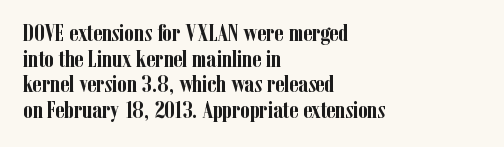
The image shows 24 px bold type, upright; set left-aligned, tight line spacing (1.07x), normal letter spacing, not underlined.
